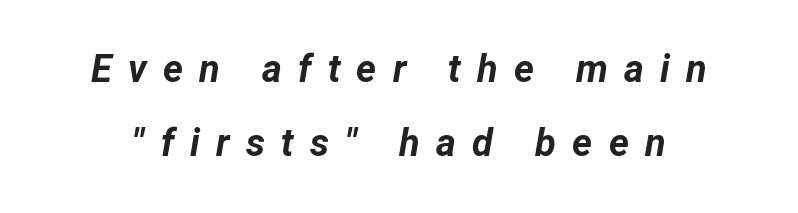
Q: Is the text bold? A: Yes.
Q: Is the text italic (slanted)? A: Yes, it leans right by about 12 degrees.
Q: Is the text underlined? A: No.
Q: Is the spacing between letters normal or unusually wide? A: Unusually wide.
Q: Is the spacing between lines tight, normal or loose? A: Loose.
Q: Width (condensed, normal, or wide)? A: Normal.
Q: Stroke contrast? A: Low.
Q: x-height? A: Medium.
Q: Monospaced? A: No.
